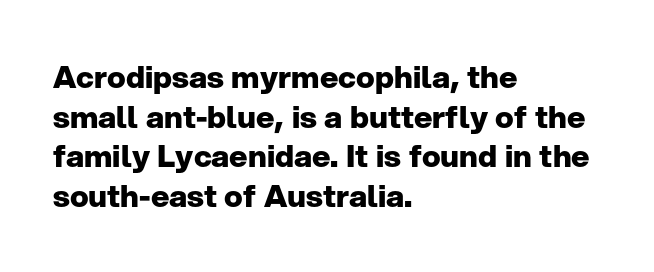
Q: Is the text bold? A: Yes.
Q: Is the text italic (slanted)? A: No, it is upright.
Q: Is the typeface a serif or a sans-serif typeface? A: Sans-serif.
Q: Is the text underlined? A: No.
Q: How is the paragraph aligned? A: Left-aligned.
Q: Is the spacing between letters normal or unusually wide? A: Normal.
Q: Is the spacing between lines tight, normal or loose? A: Normal.
Q: Width (condensed, normal, or wide)? A: Normal.
Q: Stroke contrast? A: Low.
Q: x-height? A: Medium.
Q: Monospaced? A: No.
